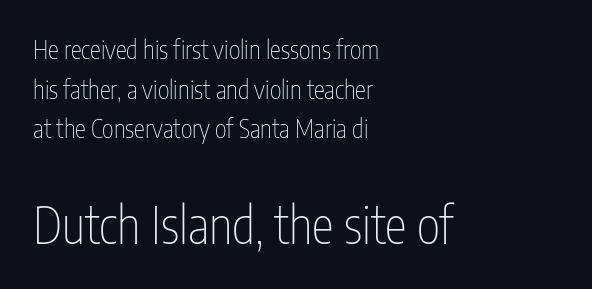
If you drew a ruler down the left edge, every line would touch it. In terms of posture, this sample is upright. The composition opens small and finishes big. Does the leading feel generous? No, just average. In terms of letterspacing, this is plain default setting. Note: no serifs on the glyphs.
